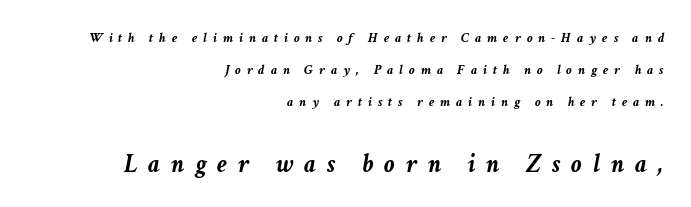
{"italic": "yes", "lean": "right", "slant_degrees": 11, "bold": "yes", "underline": "no", "align": "right", "line_spacing": "loose", "line_spacing_ratio": 2.3, "letter_spacing": "wide", "letter_spacing_em": 0.42, "larger_block": "second", "size_ratio": 1.86, "glyph_px": 26}
